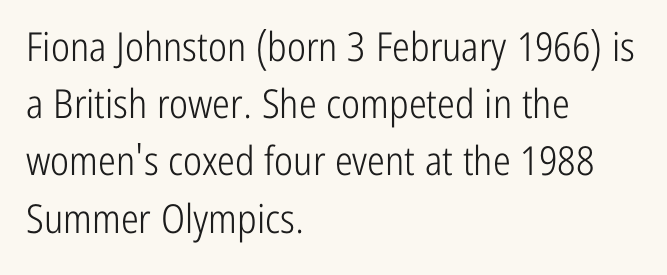
Q: Is the text bold? A: No.
Q: Is the text italic (slanted)? A: No, it is upright.
Q: Is the typeface a serif or a sans-serif typeface? A: Sans-serif.
Q: Is the text underlined? A: No.
Q: How is the paragraph aligned? A: Left-aligned.
Q: Is the spacing between letters normal or unusually wide? A: Normal.
Q: Is the spacing between lines tight, normal or loose? A: Normal.
Q: Width (condensed, normal, or wide)? A: Condensed.
Q: Stroke contrast? A: Low.
Q: x-height? A: Medium.
Q: Monospaced? A: No.
